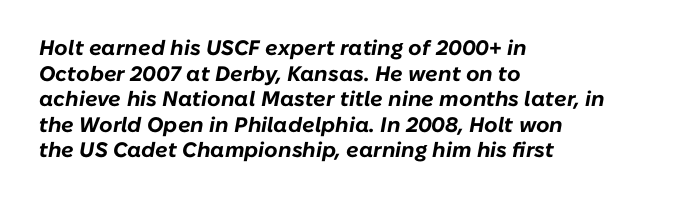
How are the letters spaced? Ordinarily, with no added tracking. The foot of each line stays bare and open. These lines are set flush left with a ragged right edge. A typesetter would mark this as italic. Strong, thick strokes mark this as bold type.
